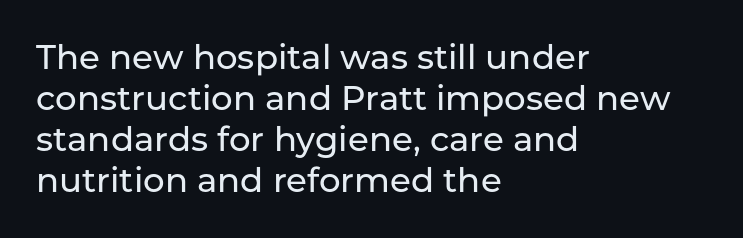
Q: Is the text italic (slanted)? A: No, it is upright.
Q: Is the typeface a serif or a sans-serif typeface? A: Sans-serif.
Q: Is the text underlined? A: No.
Q: How is the paragraph aligned? A: Left-aligned.
Q: Is the spacing between letters normal or unusually wide? A: Normal.
Q: Width (condensed, normal, or wide)? A: Normal.
Q: Stroke contrast? A: Low.
Q: x-height? A: Medium.
Q: Monospaced? A: No.
